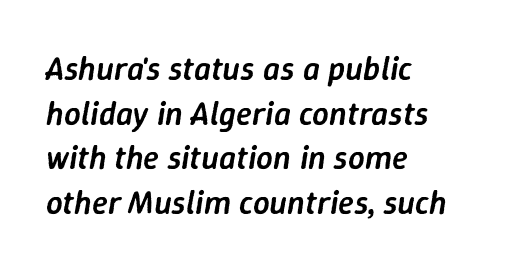
Q: Is the text bold? A: Semi-bold.
Q: Is the text italic (slanted)? A: Yes, it leans right by about 9 degrees.
Q: Is the text underlined? A: No.
Q: How is the paragraph aligned? A: Left-aligned.
Q: Is the spacing between letters normal or unusually wide? A: Normal.
Q: Is the spacing between lines tight, normal or loose? A: Normal.
Q: Width (condensed, normal, or wide)? A: Normal.
Q: Stroke contrast? A: Low.
Q: x-height? A: Medium.
Q: Monospaced? A: No.
